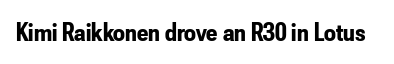
Only glyphs here, with clear space below each row. Rendered with straight, roman letterforms. The glyphs have the mass of a bold cut. Observe the ordinary spacing: letters are neighbours, not strangers.
